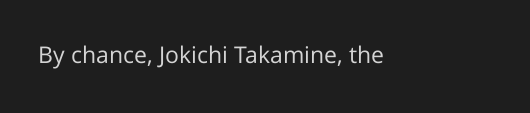
Q: Is the text bold? A: No.
Q: Is the text italic (slanted)? A: No, it is upright.
Q: Is the text underlined? A: No.
Q: Is the spacing between letters normal or unusually wide? A: Normal.
